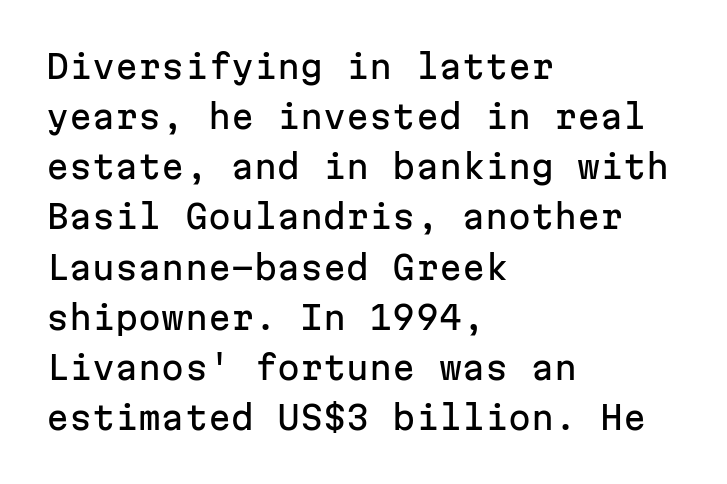
Q: Is the text italic (slanted)? A: No, it is upright.
Q: Is the typeface a serif or a sans-serif typeface? A: Sans-serif.
Q: Is the text underlined? A: No.
Q: How is the paragraph aligned? A: Left-aligned.
Q: Is the spacing between letters normal or unusually wide? A: Normal.
Q: Is the spacing between lines tight, normal or loose? A: Normal.
Q: Width (condensed, normal, or wide)? A: Normal.
Q: Stroke contrast? A: Low.
Q: x-height? A: Medium.
Q: Monospaced? A: Yes.
